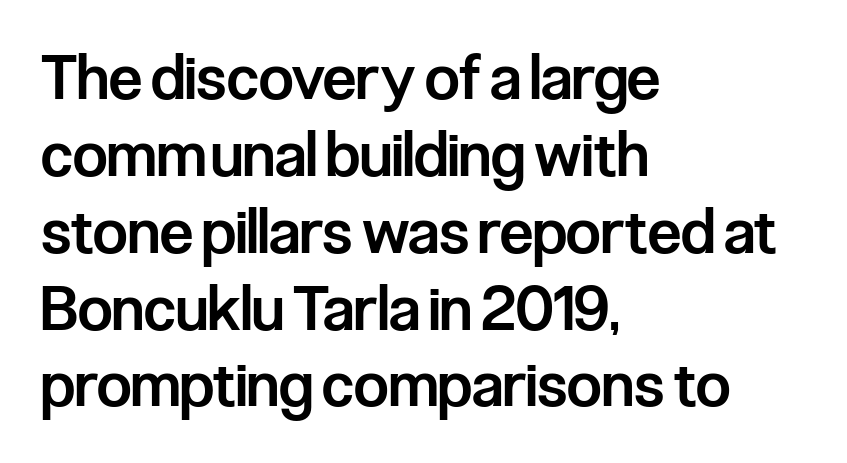
Tracking value appears to be zero — textbook default spacing. Nothing sits at the stroke ends, so this counts as sans-serif. Horizontal alignment here is leftward, the default for most running prose. These lines carry some extra weight — a demibold, not a full bold. It's the straight-up-and-down kind of type.
